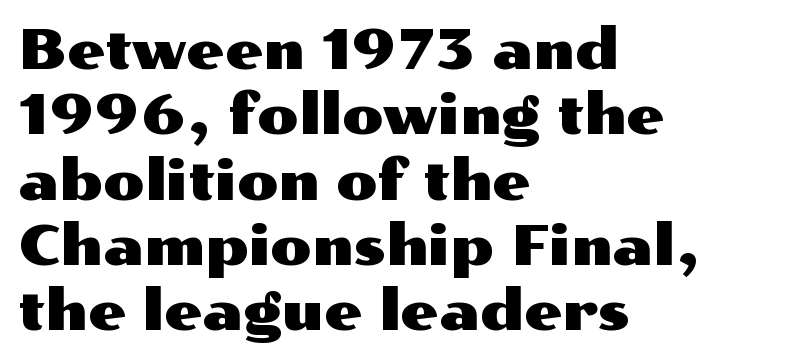
{"serif": "no", "italic": "no", "width": "wide", "stroke_contrast": "medium", "x_height": "medium", "monospaced": "no", "underline": "no", "align": "left", "line_spacing_ratio": 1.21, "letter_spacing": "normal", "letter_spacing_em": 0.0, "glyph_px": 54}
